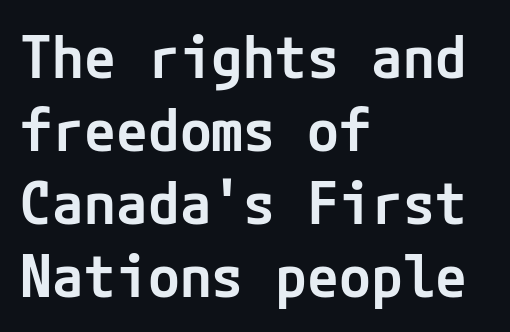
Q: Is the text bold? A: Semi-bold.
Q: Is the text italic (slanted)? A: No, it is upright.
Q: Is the typeface a serif or a sans-serif typeface? A: Sans-serif.
Q: Is the text underlined? A: No.
Q: How is the paragraph aligned? A: Left-aligned.
Q: Is the spacing between letters normal or unusually wide? A: Normal.
Q: Is the spacing between lines tight, normal or loose? A: Normal.
Q: Width (condensed, normal, or wide)? A: Normal.
Q: Stroke contrast? A: Low.
Q: x-height? A: Medium.
